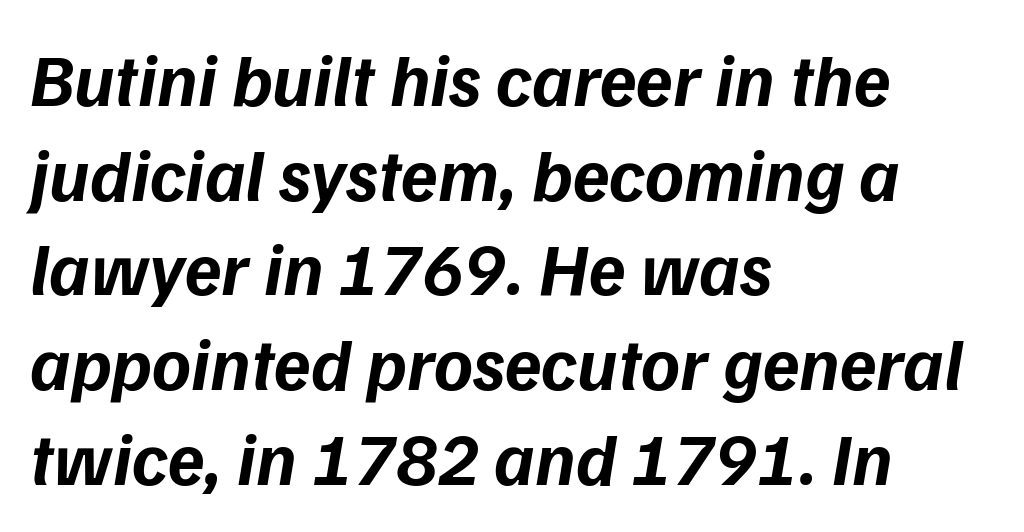
The image shows 74 px bold sans-serif type; set left-aligned, normal line spacing (1.28x), normal letter spacing, not underlined; low stroke contrast and a medium x-height.
